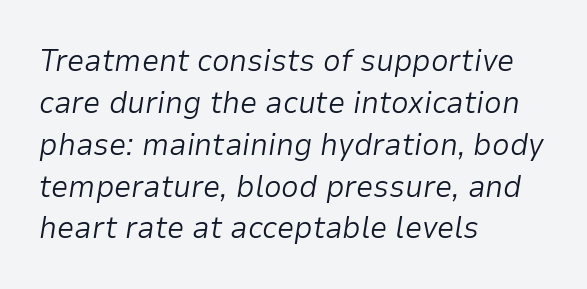
Q: Is the text bold? A: No.
Q: Is the text italic (slanted)? A: Yes, it leans right by about 9 degrees.
Q: Is the text underlined? A: No.
Q: How is the paragraph aligned? A: Left-aligned.
Q: Is the spacing between letters normal or unusually wide? A: Normal.
Q: Is the spacing between lines tight, normal or loose? A: Normal.
Q: Width (condensed, normal, or wide)? A: Normal.
Q: Stroke contrast? A: Low.
Q: x-height? A: Medium.
Q: Monospaced? A: No.
